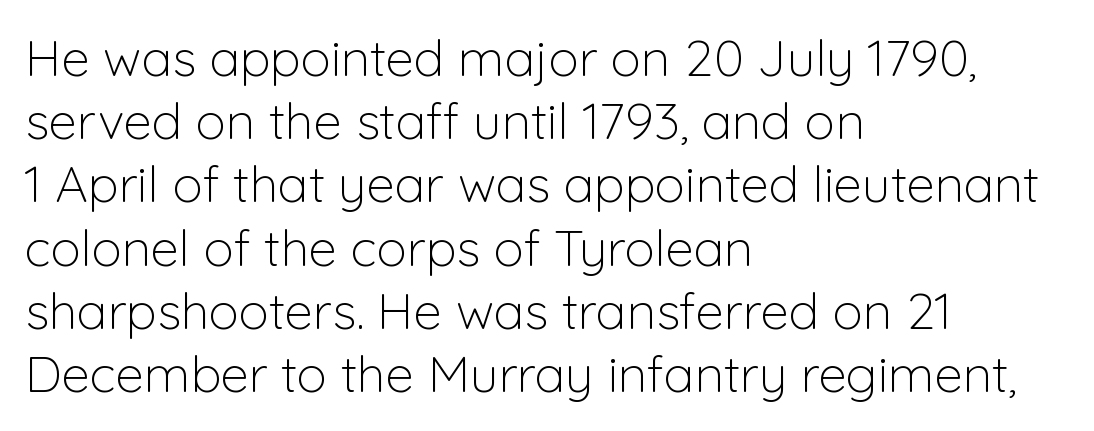
The image shows 51 px light sans-serif type, upright; set left-aligned, line spacing 1.24x, normal letter spacing, not underlined; low stroke contrast and a medium x-height.
